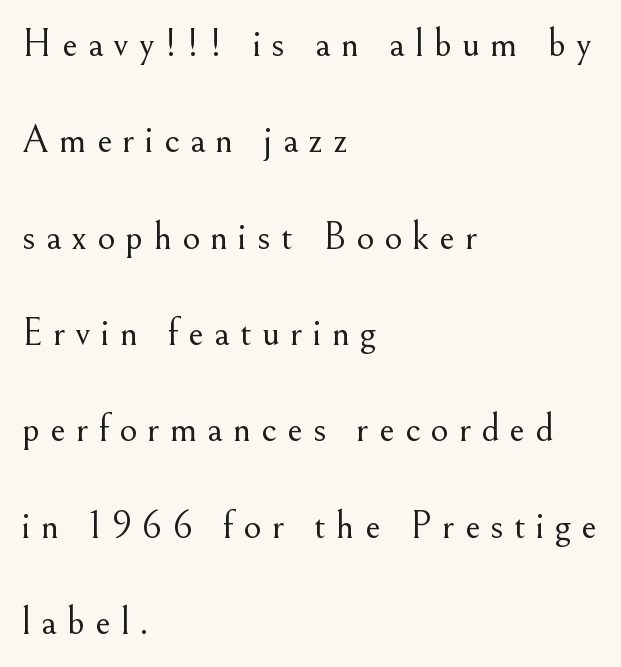
These glyphs show unthickened strokes, regular width or finer. Vertically, the passage feels expansive, rows floating well apart. The setting favours the left margin, as ordinary paragraphs usually do. Bare-footed words on every line.
